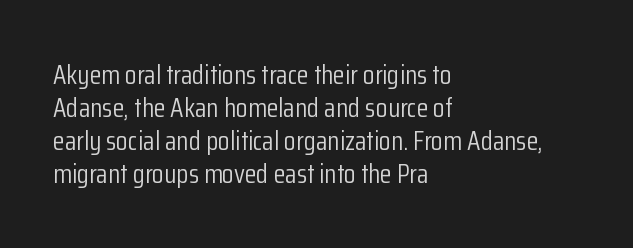
The type sits square on the baseline with zero lean. All the whitespace from short lines collects on the right. Students, note that the glyphs here touch the page at normal intervals. Weight class: somewhere from thin through regular. The foot of each line stays bare and open.
